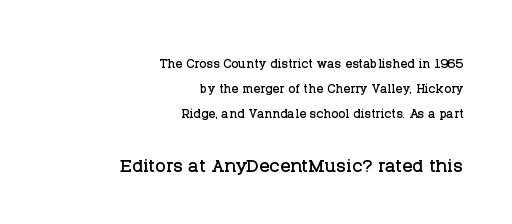
{"italic": "no", "underline": "no", "align": "right", "line_spacing": "normal", "line_spacing_ratio": 1.47, "letter_spacing": "normal", "letter_spacing_em": 0.0, "larger_block": "second", "size_ratio": 1.47, "glyph_px": 25}
